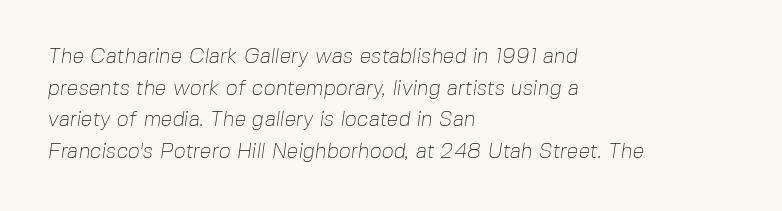
The image shows 21 px text type; set left-aligned, normal line spacing (1.51x), normal letter spacing, not underlined.
